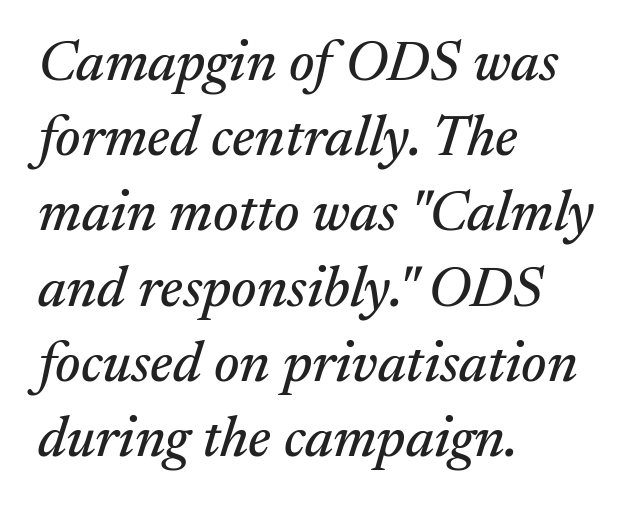
Q: Is the text italic (slanted)? A: Yes, it leans right by about 17 degrees.
Q: Is the typeface a serif or a sans-serif typeface? A: Serif.
Q: Is the text underlined? A: No.
Q: How is the paragraph aligned? A: Left-aligned.
Q: Is the spacing between letters normal or unusually wide? A: Normal.
Q: Is the spacing between lines tight, normal or loose? A: Normal.
Q: Width (condensed, normal, or wide)? A: Normal.
Q: Stroke contrast? A: Medium.
Q: x-height? A: Medium.
Q: Monospaced? A: No.
